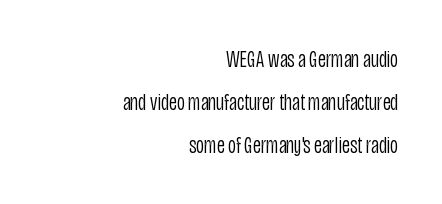
Q: Is the text bold? A: No.
Q: Is the text italic (slanted)? A: No, it is upright.
Q: Is the text underlined? A: No.
Q: How is the paragraph aligned? A: Right-aligned.
Q: Is the spacing between letters normal or unusually wide? A: Normal.
